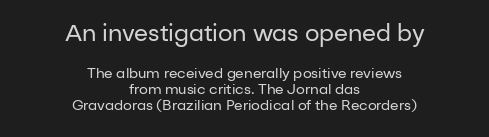
The image shows 23 px text type, upright; set centered, tight line spacing (1.12x), normal letter spacing, not underlined; the first (top) block is 1.64x larger.
